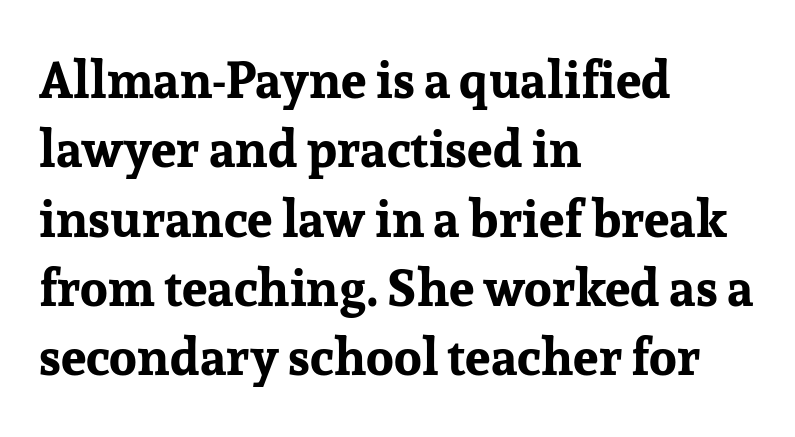
{"serif": "yes", "italic": "no", "bold": "yes", "weight": "bold", "width": "normal", "stroke_contrast": "low", "x_height": "medium", "monospaced": "no", "underline": "no", "align": "left", "line_spacing": "normal", "line_spacing_ratio": 1.36, "letter_spacing": "normal", "letter_spacing_em": 0.0, "glyph_px": 51}
